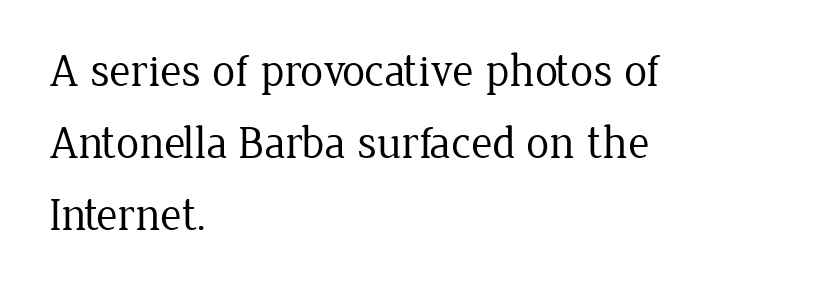
Q: Is the text bold? A: No.
Q: Is the text italic (slanted)? A: No, it is upright.
Q: Is the typeface a serif or a sans-serif typeface? A: Serif.
Q: Is the text underlined? A: No.
Q: How is the paragraph aligned? A: Left-aligned.
Q: Is the spacing between letters normal or unusually wide? A: Normal.
Q: Is the spacing between lines tight, normal or loose? A: Normal.
Q: Width (condensed, normal, or wide)? A: Normal.
Q: Stroke contrast? A: Low.
Q: x-height? A: Medium.
Q: Monospaced? A: No.
